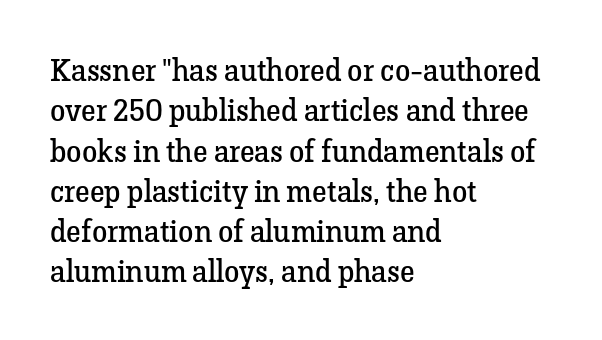
Q: Is the text bold? A: No.
Q: Is the text italic (slanted)? A: No, it is upright.
Q: Is the typeface a serif or a sans-serif typeface? A: Serif.
Q: Is the text underlined? A: No.
Q: How is the paragraph aligned? A: Left-aligned.
Q: Is the spacing between letters normal or unusually wide? A: Normal.
Q: Is the spacing between lines tight, normal or loose? A: Normal.
Q: Width (condensed, normal, or wide)? A: Normal.
Q: Stroke contrast? A: Low.
Q: x-height? A: Medium.
Q: Monospaced? A: No.
